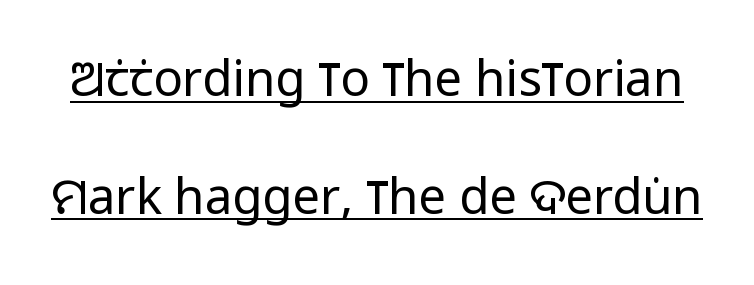
The image shows 49 px regular-weight, condensed sans-serif type, upright; set loose line spacing (2.4x), normal letter spacing, underlined; low stroke contrast and a large x-height.
